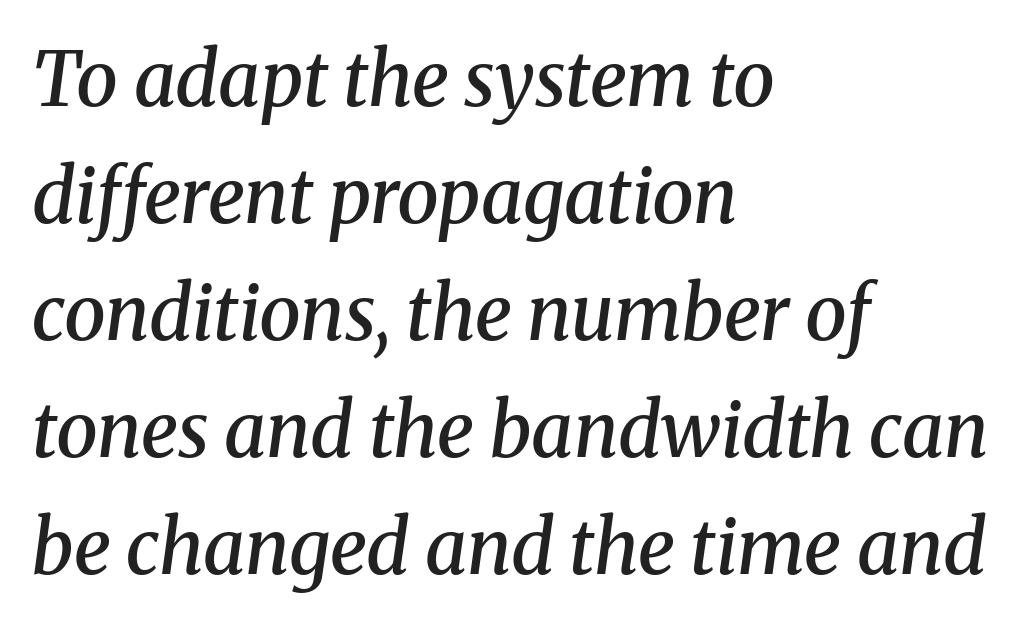
A typesetter would label this face a serif. The gap between lines stays unmarked. Do the characters align in a grid? No, the font is proportional. The type is set solid horizontally, with unmodified tracking. Alignment: flush left. When letters slant like this, we call the style italic.
